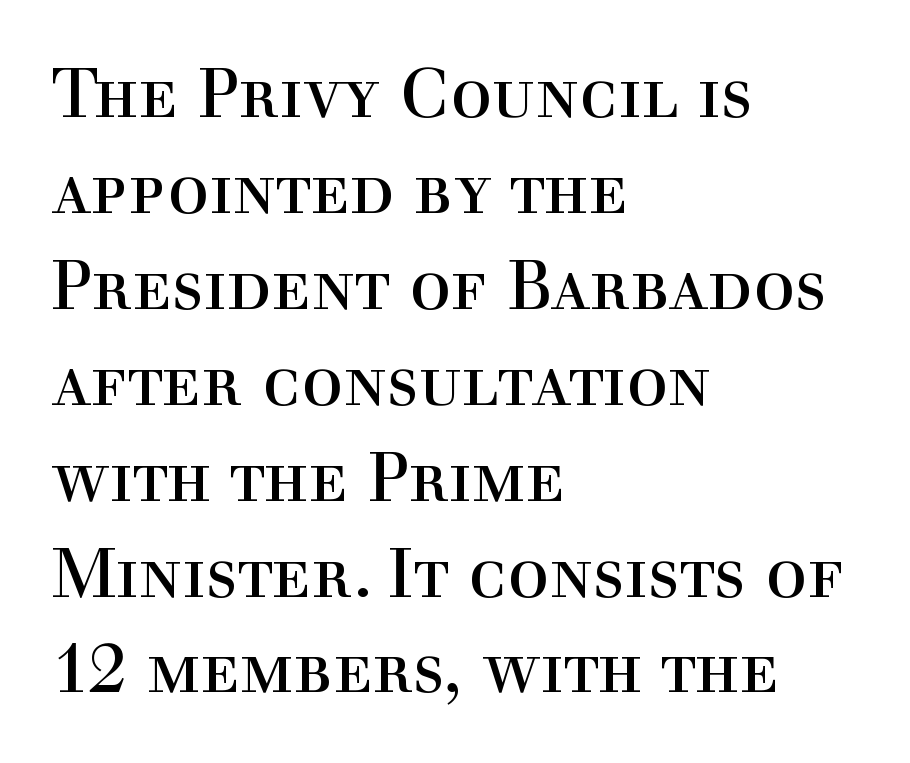
{"serif": "yes", "italic": "no", "bold": "no", "weight": "regular", "width": "normal", "x_height": "medium", "monospaced": "no", "underline": "no", "align": "left", "line_spacing": "normal", "line_spacing_ratio": 1.39, "letter_spacing": "normal", "letter_spacing_em": 0.0, "glyph_px": 69}
